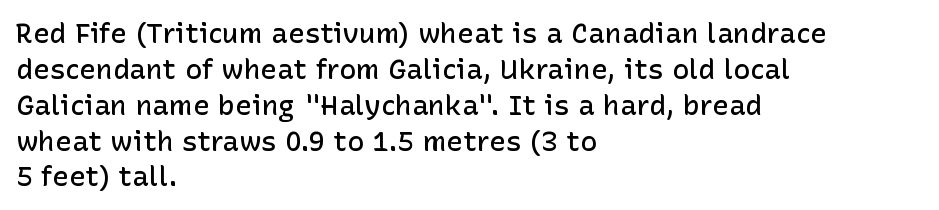
Q: Is the text bold? A: Semi-bold.
Q: Is the text italic (slanted)? A: No, it is upright.
Q: Is the typeface a serif or a sans-serif typeface? A: Sans-serif.
Q: Is the text underlined? A: No.
Q: How is the paragraph aligned? A: Left-aligned.
Q: Is the spacing between letters normal or unusually wide? A: Normal.
Q: Is the spacing between lines tight, normal or loose? A: Normal.
Q: Width (condensed, normal, or wide)? A: Normal.
Q: Stroke contrast? A: Low.
Q: x-height? A: Medium.
Q: Monospaced? A: No.
